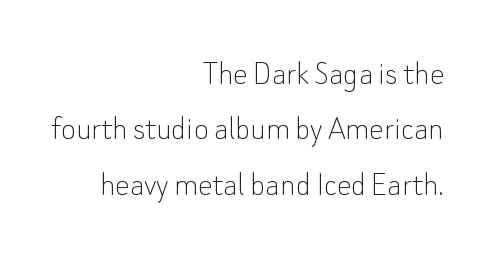
The image shows 36 px thin sans-serif type, upright; set right-aligned, normal line spacing (1.54x), normal letter spacing, not underlined; low stroke contrast and a small x-height.
